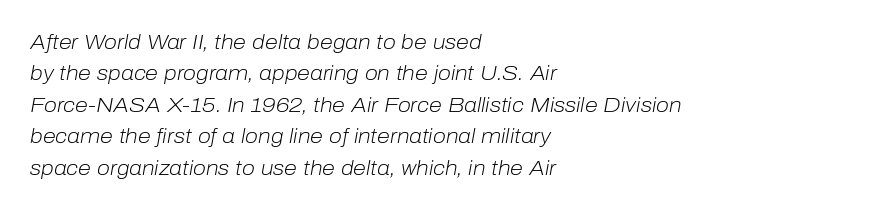
{"italic": "yes", "lean": "right", "slant_degrees": 10, "bold": "no", "underline": "no", "align": "left", "line_spacing": "normal", "line_spacing_ratio": 1.5, "letter_spacing": "normal", "letter_spacing_em": 0.0, "glyph_px": 21}
